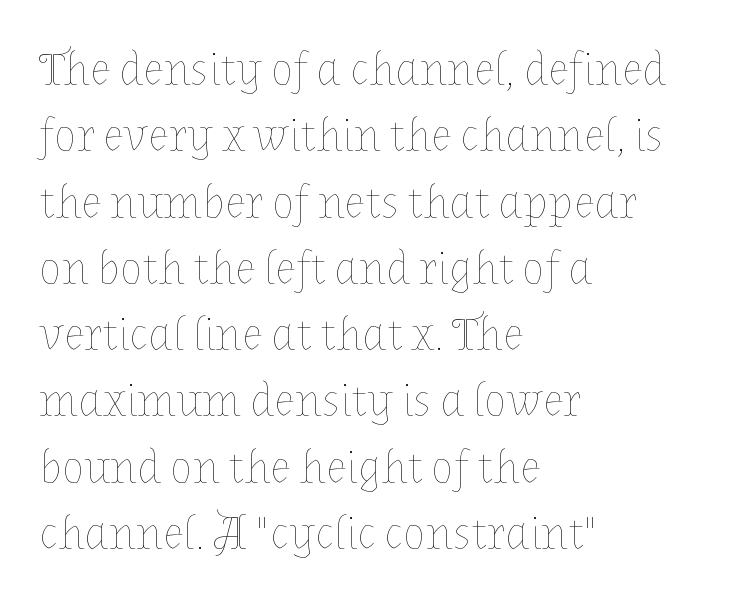
Q: Is the text bold? A: No.
Q: Is the text italic (slanted)? A: No, it is upright.
Q: Is the text underlined? A: No.
Q: How is the paragraph aligned? A: Left-aligned.
Q: Is the spacing between letters normal or unusually wide? A: Normal.
Q: Is the spacing between lines tight, normal or loose? A: Normal.
Q: Width (condensed, normal, or wide)? A: Normal.
Q: Stroke contrast? A: Low.
Q: x-height? A: Medium.
Q: Monospaced? A: No.
